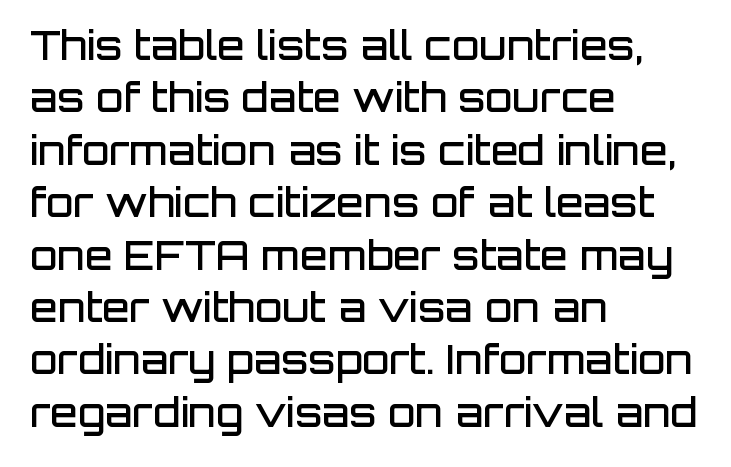
{"serif": "no", "italic": "no", "bold": "semi", "weight": "semibold", "width": "normal", "stroke_contrast": "low", "x_height": "large", "monospaced": "no", "underline": "no", "align": "left", "line_spacing": "normal", "line_spacing_ratio": 1.31, "letter_spacing": "normal", "letter_spacing_em": 0.0, "glyph_px": 40}
